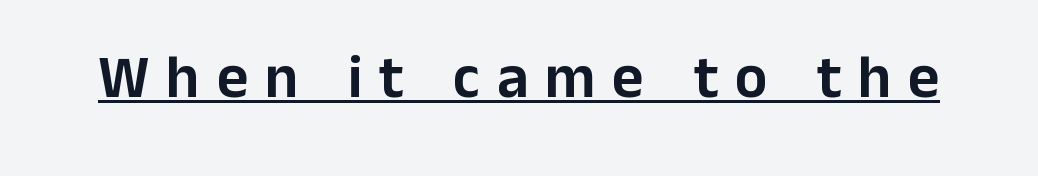
The image shows 61 px sans-serif type, upright; set unusually wide letter spacing (+0.27 em), underlined; low stroke contrast and a medium x-height.
